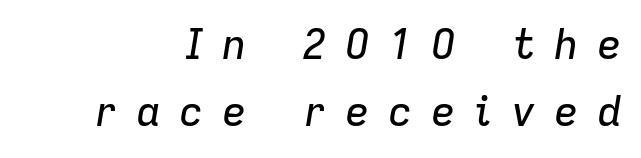
This sample has the flowing, uneven cadence of proportional lettering. Whoever set this chose a conventional vertical rhythm. The text carries the slant typical of an italic or oblique font. Nobody drew a line under any word here. A typesetter would call this heavily tracked-out type.
